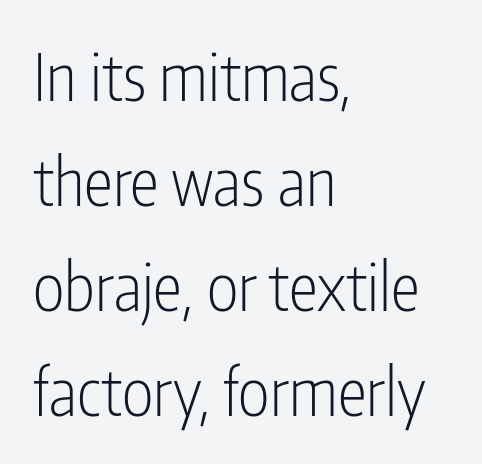
The face used here is rendered with its standard letterfit. The ragged edge is on the right, which tells us the setting is flush left. The weight would be labelled regular, book, light, or lighter still. Descenders hang freely into open space. Spacing verdict: proportional, widths tailored to each character.
